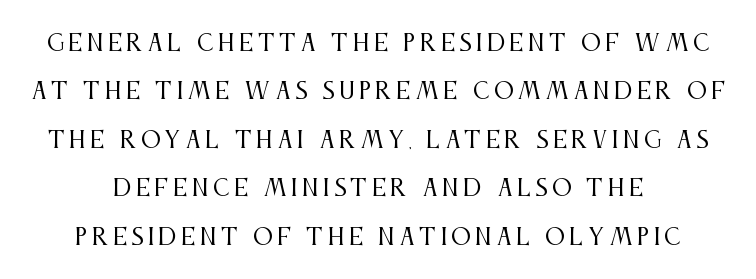
The rendering positions every line midway between the sides. Italic: no, the glyphs are upright roman. Heaviness? Minimal to ordinary, like unemphasized prose. Successive baselines arrive slowly, with a big drop between each.
